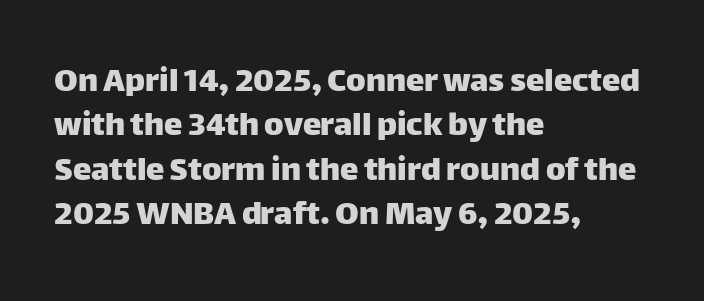
{"serif": "no", "italic": "no", "width": "normal", "stroke_contrast": "low", "x_height": "large", "monospaced": "no", "underline": "no", "align": "left", "line_spacing_ratio": 1.2, "letter_spacing": "normal", "letter_spacing_em": 0.0, "glyph_px": 37}
